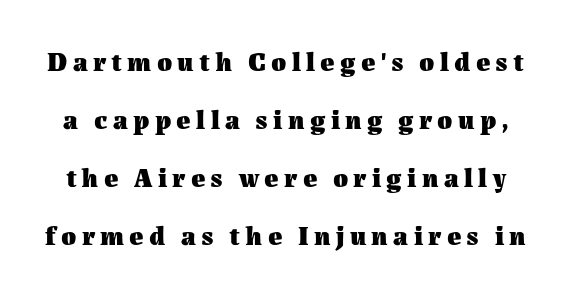
The image shows 27 px bold type, upright; set loose line spacing (2.15x), unusually wide letter spacing (+0.2 em), not underlined.
